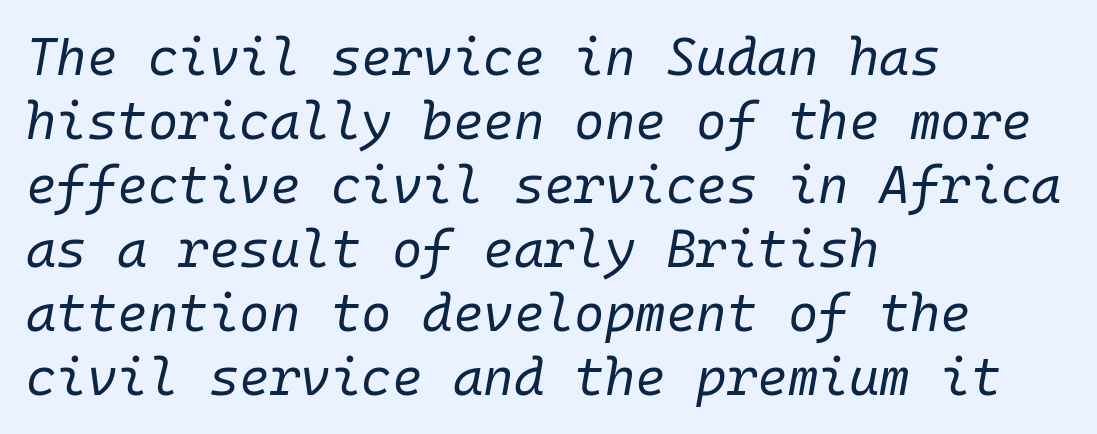
Q: Is the text bold? A: No.
Q: Is the text italic (slanted)? A: Yes, it leans right by about 10 degrees.
Q: Is the text underlined? A: No.
Q: How is the paragraph aligned? A: Left-aligned.
Q: Is the spacing between letters normal or unusually wide? A: Normal.
Q: Width (condensed, normal, or wide)? A: Normal.
Q: Stroke contrast? A: Low.
Q: x-height? A: Medium.
Q: Monospaced? A: Yes.
